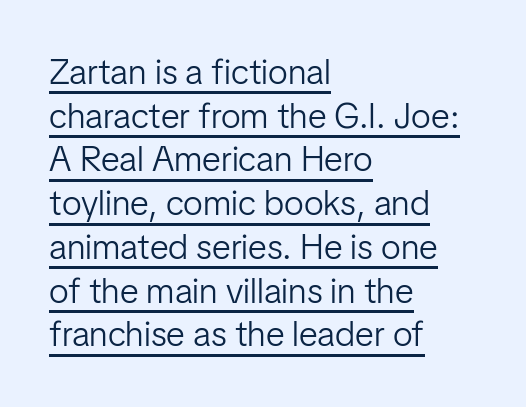
Q: Is the text bold? A: No.
Q: Is the text italic (slanted)? A: No, it is upright.
Q: Is the typeface a serif or a sans-serif typeface? A: Sans-serif.
Q: Is the text underlined? A: Yes.
Q: How is the paragraph aligned? A: Left-aligned.
Q: Is the spacing between letters normal or unusually wide? A: Normal.
Q: Is the spacing between lines tight, normal or loose? A: Normal.
Q: Width (condensed, normal, or wide)? A: Normal.
Q: Stroke contrast? A: Low.
Q: x-height? A: Medium.
Q: Monospaced? A: No.
